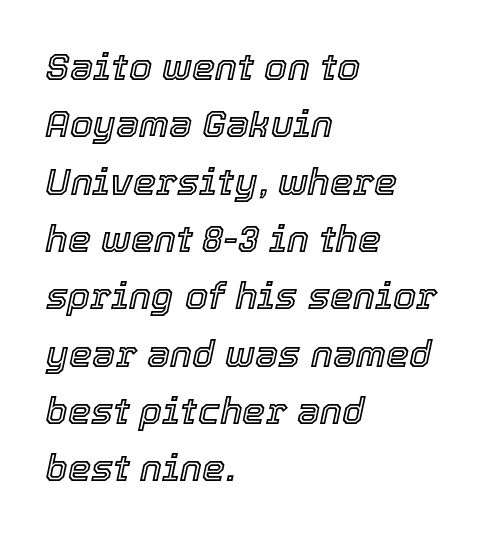
{"italic": "yes", "lean": "right", "slant_degrees": 12, "width": "normal", "x_height": "medium", "monospaced": "no", "underline": "no", "align": "left", "line_spacing": "normal", "line_spacing_ratio": 1.55, "letter_spacing": "normal", "letter_spacing_em": 0.0, "glyph_px": 37}
